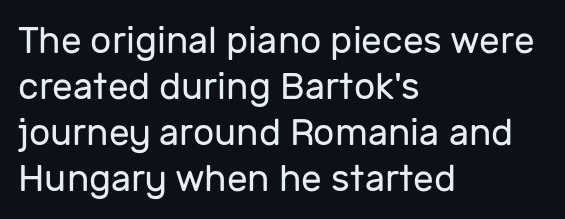
Are there feet on the stems? There aren't — it's a sans. The string is rendered with underlining switched off. Characters remain perfectly vertical along every line. Caption: multi-line text, flush left, ragged right. The letters sit at their default tracking, neither squeezed nor spread.
